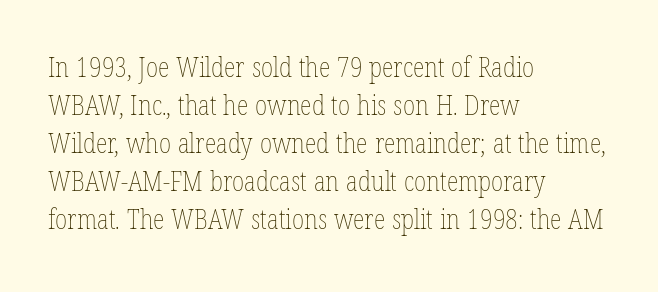
The image shows 27 px text type, upright; set left-aligned, normal line spacing (1.41x), normal letter spacing, not underlined.
